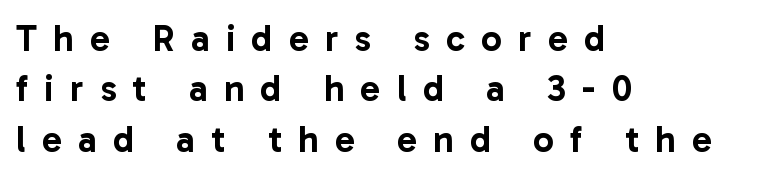
The image shows 37 px sans-serif type, upright; set left-aligned, normal line spacing (1.36x), unusually wide letter spacing (+0.44 em), not underlined; low stroke contrast and a medium x-height.
